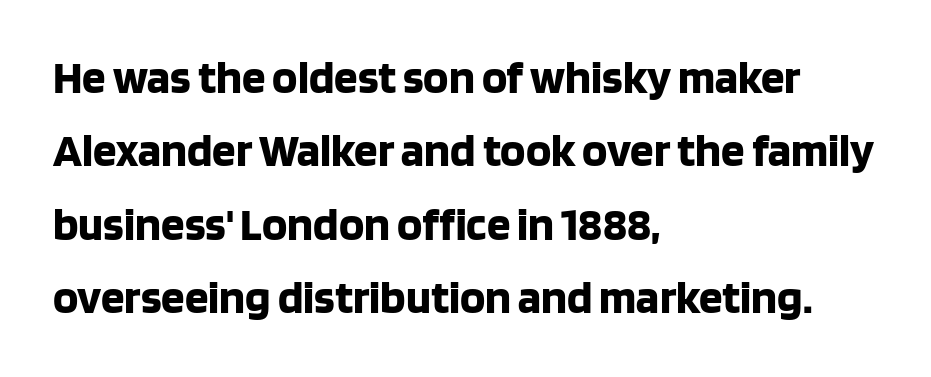
Its strokes are broad and dark, the hallmark of bold type. The type sits square on the baseline with zero lean. Each letter keeps its own natural width here, so spacing adapts to shape. Observe the ordinary spacing: letters are neighbours, not strangers. These lines stack with their left ends in a neat column. The leading is moderate, giving the passage an even texture.
